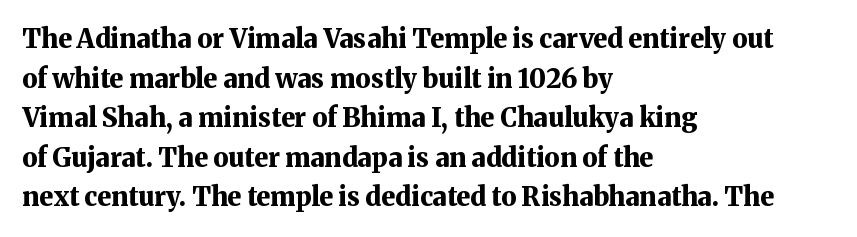
The image shows 26 px bold type, upright; set left-aligned, normal line spacing (1.52x), normal letter spacing, not underlined.
